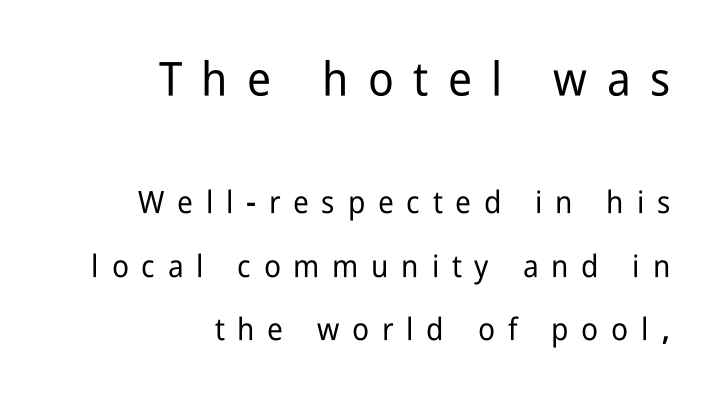
Spacing between characters has been opened up far beyond the box default. This sample uses an upright cut, with every glyph sitting square on the baseline. Looks like regular typesetting: each glyph gets only the width it needs. The designer dialed line spacing up above the default. This is sans-serif lettering, the kind often seen on screens and signage.
